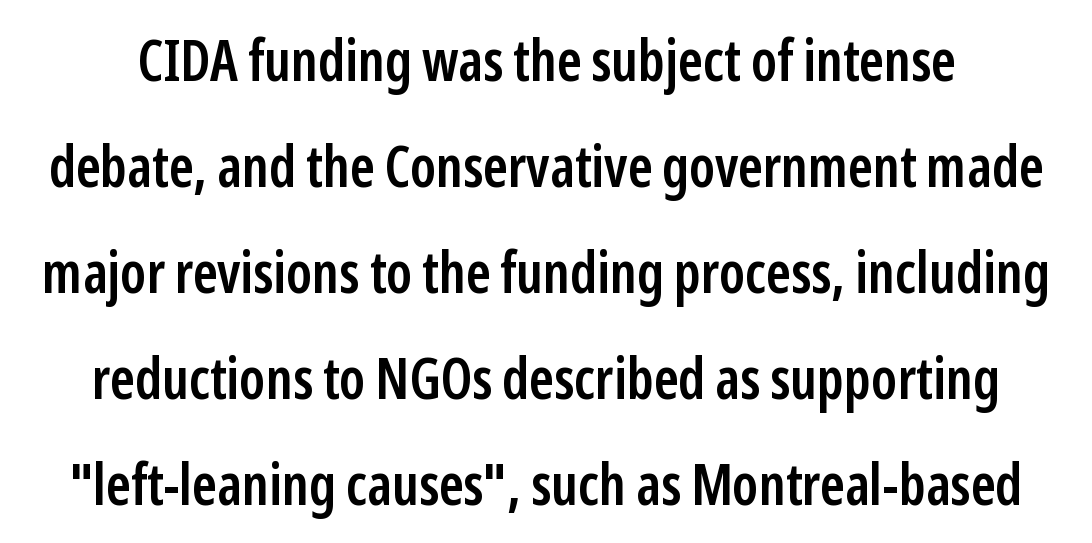
The lettering stays uniformly vertical, giving the passage a roman look. Underlining? Definitely not there. There is no visible air inserted between adjacent glyphs. These lines carry some extra weight — a demibold, not a full bold.
